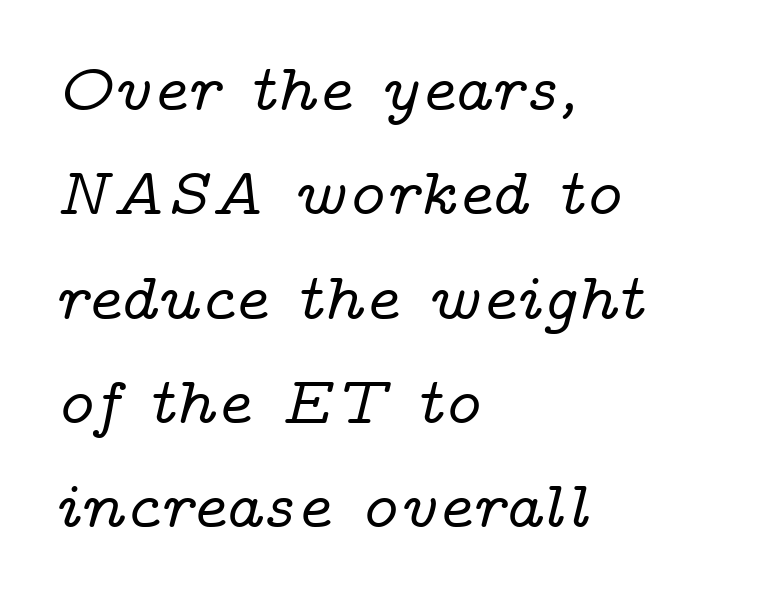
Q: Is the text italic (slanted)? A: Yes, it leans right by about 14 degrees.
Q: Is the typeface a serif or a sans-serif typeface? A: Serif.
Q: Is the text underlined? A: No.
Q: How is the paragraph aligned? A: Left-aligned.
Q: Is the spacing between letters normal or unusually wide? A: Normal.
Q: Is the spacing between lines tight, normal or loose? A: Normal.
Q: Width (condensed, normal, or wide)? A: Wide.
Q: Stroke contrast? A: Low.
Q: x-height? A: Medium.
Q: Monospaced? A: No.
